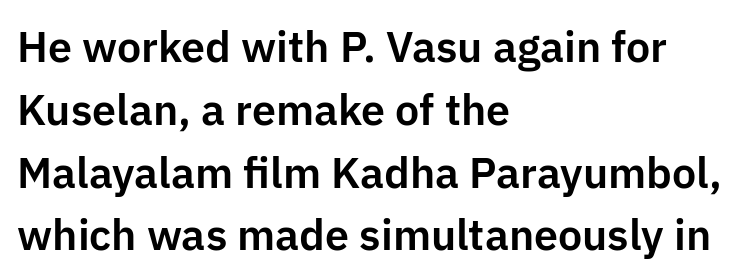
Q: Is the text italic (slanted)? A: No, it is upright.
Q: Is the typeface a serif or a sans-serif typeface? A: Sans-serif.
Q: Is the text underlined? A: No.
Q: How is the paragraph aligned? A: Left-aligned.
Q: Is the spacing between letters normal or unusually wide? A: Normal.
Q: Is the spacing between lines tight, normal or loose? A: Normal.
Q: Width (condensed, normal, or wide)? A: Normal.
Q: Stroke contrast? A: Low.
Q: x-height? A: Medium.
Q: Monospaced? A: No.
